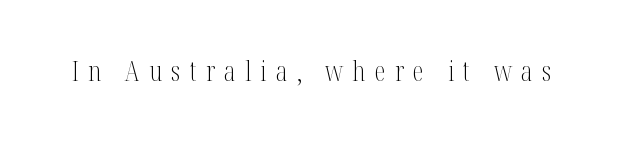
The image shows 28 px light, condensed serif type, upright; set unusually wide letter spacing (+0.33 em), not underlined; medium stroke contrast and a medium x-height.
